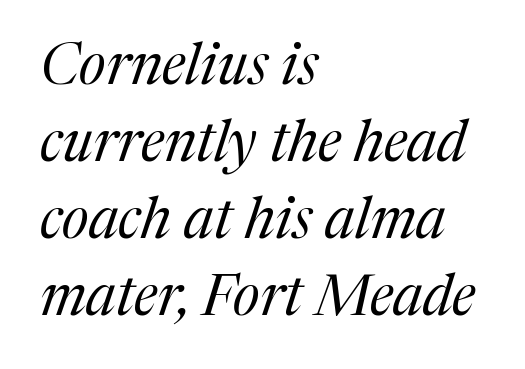
{"serif": "yes", "italic": "yes", "lean": "right", "slant_degrees": 17, "bold": "no", "weight": "regular", "width": "normal", "stroke_contrast": "medium", "x_height": "medium", "monospaced": "no", "underline": "no", "align": "left", "line_spacing": "normal", "line_spacing_ratio": 1.35, "letter_spacing": "normal", "letter_spacing_em": 0.0, "glyph_px": 57}
